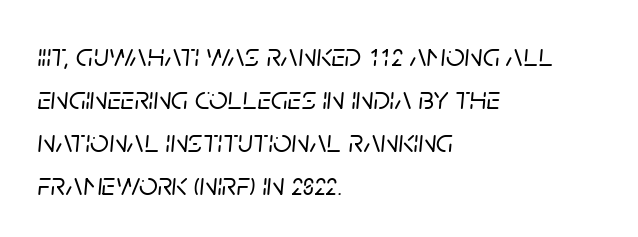
{"italic": "yes", "lean": "right", "slant_degrees": 5, "width": "normal", "stroke_contrast": "low", "x_height": "large", "monospaced": "no", "underline": "no", "align": "left", "line_spacing": "normal", "line_spacing_ratio": 1.3, "letter_spacing": "normal", "letter_spacing_em": 0.0, "glyph_px": 33}
